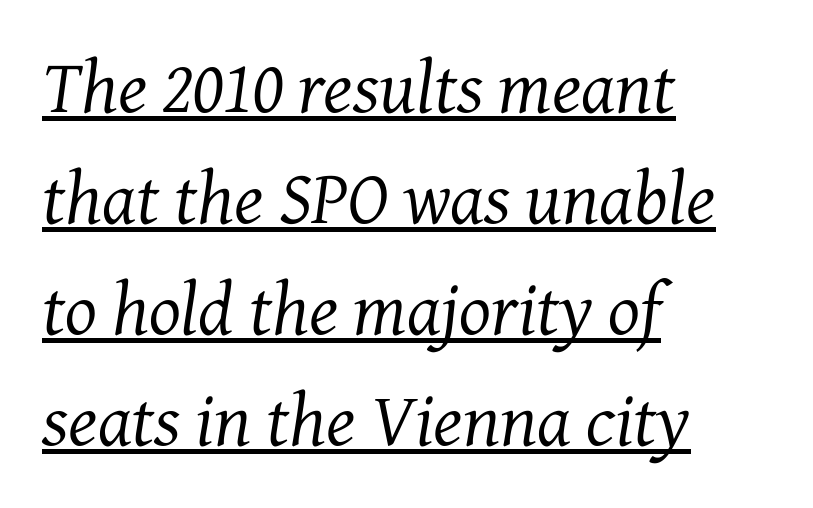
Q: Is the text bold? A: No.
Q: Is the text italic (slanted)? A: Yes, it leans right by about 7 degrees.
Q: Is the typeface a serif or a sans-serif typeface? A: Serif.
Q: Is the text underlined? A: Yes.
Q: How is the paragraph aligned? A: Left-aligned.
Q: Is the spacing between letters normal or unusually wide? A: Normal.
Q: Is the spacing between lines tight, normal or loose? A: Normal.
Q: Width (condensed, normal, or wide)? A: Normal.
Q: Stroke contrast? A: Medium.
Q: x-height? A: Medium.
Q: Monospaced? A: No.
